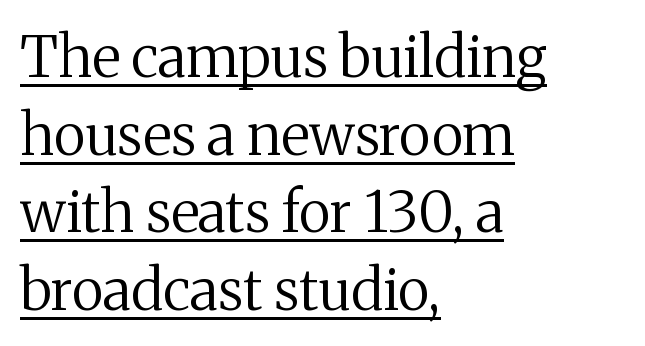
Interline gaps are of average width in this sample. Notice how a bar underscores the lettering throughout. Is this a fixed-width face? No — the glyphs have proportional, varying widths. Words appear dense and cohesive because spacing is normal. Does the lettering tilt? It doesn't — this is upright.
